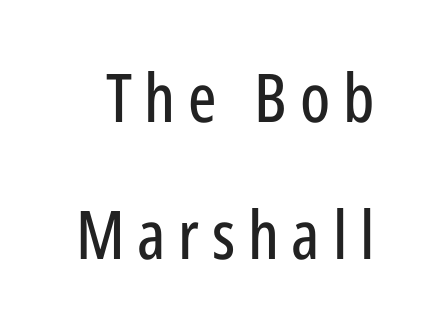
Think of a printed novel: that variable character pitch is what you see here. The baseline area is clear. Ascenders rise straight up at ninety degrees. These lines stand farther apart than default settings would place them.
